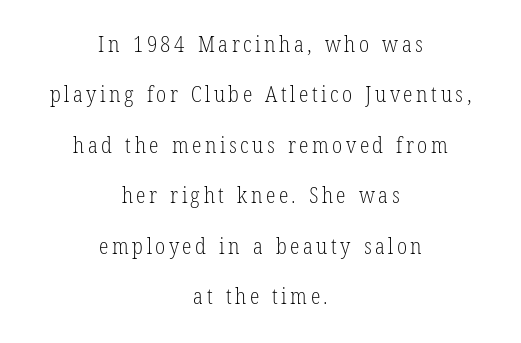
{"italic": "no", "bold": "no", "underline": "no", "align": "center", "line_spacing": "loose", "line_spacing_ratio": 2.29, "glyph_px": 22}
